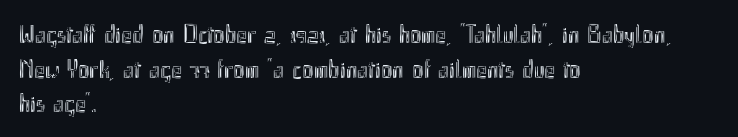
{"italic": "no", "underline": "no", "align": "left", "line_spacing": "normal", "line_spacing_ratio": 1.33, "letter_spacing": "normal", "letter_spacing_em": 0.0, "glyph_px": 26}
